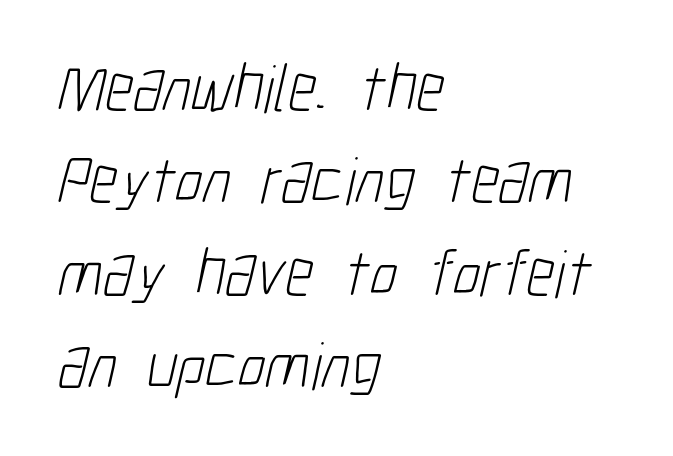
Q: Is the text bold? A: No.
Q: Is the typeface a serif or a sans-serif typeface? A: Sans-serif.
Q: Is the text underlined? A: No.
Q: How is the paragraph aligned? A: Left-aligned.
Q: Is the spacing between letters normal or unusually wide? A: Normal.
Q: Is the spacing between lines tight, normal or loose? A: Normal.
Q: Width (condensed, normal, or wide)? A: Condensed.
Q: Stroke contrast? A: Low.
Q: x-height? A: Medium.
Q: Monospaced? A: No.
